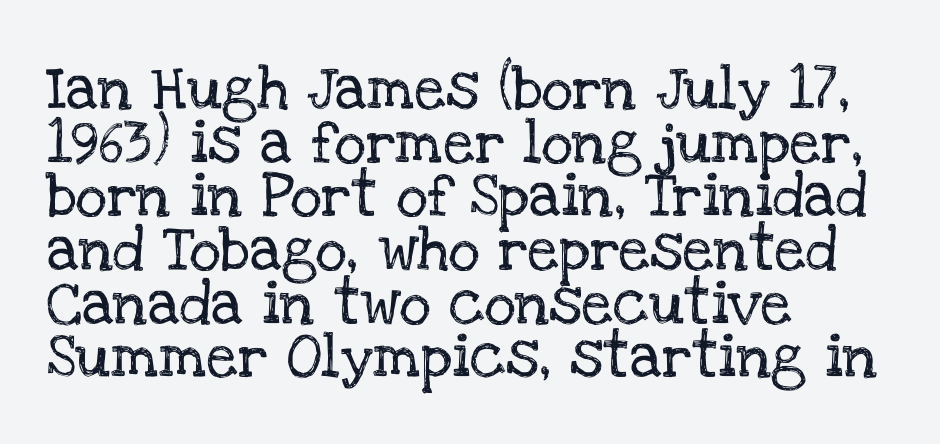
The image shows 44 px serif type, upright; set left-aligned, line spacing 1.22x, normal letter spacing, not underlined; low stroke contrast and a large x-height.
